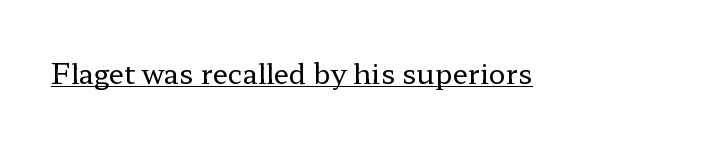
The image shows 28 px regular-weight, wide serif type, upright; set normal letter spacing, underlined; low stroke contrast and a medium x-height.
